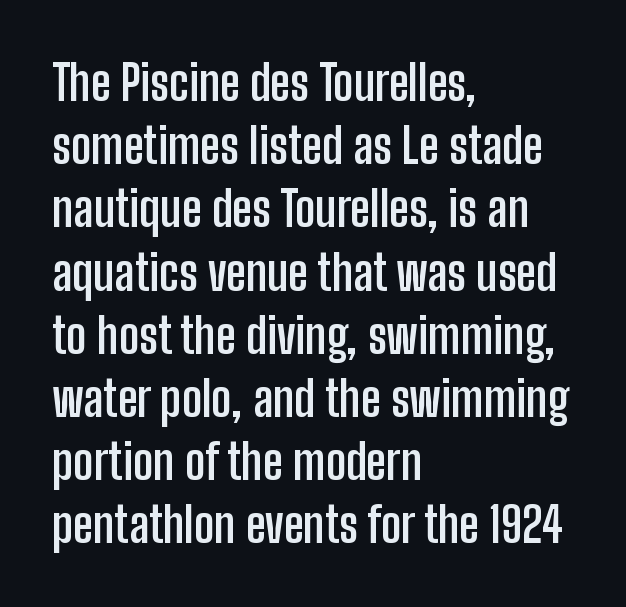
The image shows 49 px semibold, condensed sans-serif type, upright; set left-aligned, normal line spacing (1.29x), normal letter spacing, not underlined; low stroke contrast and a medium x-height.
